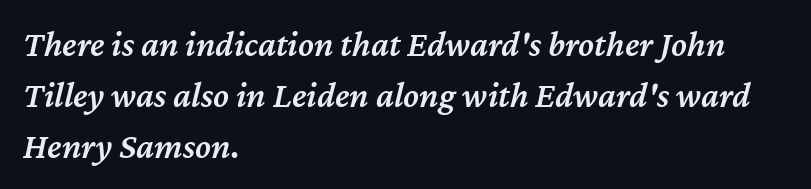
Q: Is the text bold? A: Semi-bold.
Q: Is the text italic (slanted)? A: Yes, it leans right by about 12 degrees.
Q: Is the text underlined? A: No.
Q: How is the paragraph aligned? A: Left-aligned.
Q: Is the spacing between letters normal or unusually wide? A: Normal.
Q: Is the spacing between lines tight, normal or loose? A: Normal.
Q: Width (condensed, normal, or wide)? A: Normal.
Q: Stroke contrast? A: Medium.
Q: x-height? A: Medium.
Q: Monospaced? A: No.
